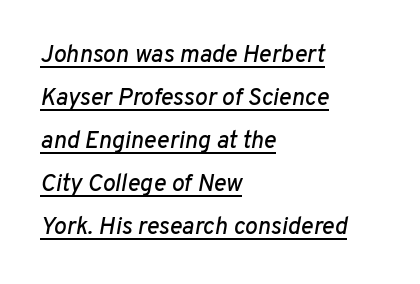
Q: Is the text italic (slanted)? A: Yes, it leans right by about 10 degrees.
Q: Is the text underlined? A: Yes.
Q: How is the paragraph aligned? A: Left-aligned.
Q: Is the spacing between letters normal or unusually wide? A: Normal.
